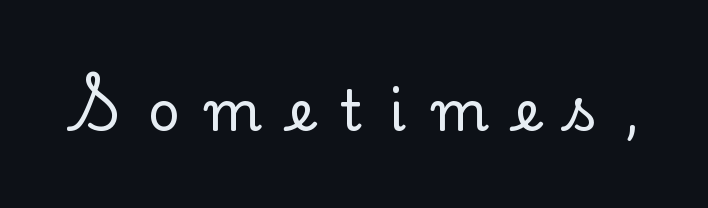
Note the varied advance widths — an 'i' is clearly narrower than an 'm'. Plain, unruled lines of type. This sample uses a serif face. A roman cut, with each character standing at attention. Spacing between characters has been opened up far beyond the box default.
